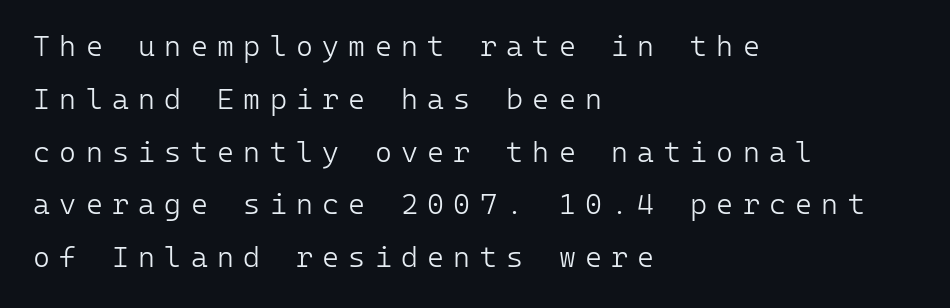
Spacing between characters has been opened up far beyond the box default. Horizontal alignment here is leftward, the default for most running prose. Stroke thickness stays within the range of a standard reading face or lighter. Does the lettering tilt? It doesn't — this is upright.
